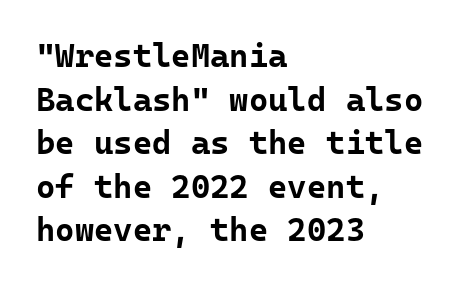
{"serif": "no", "italic": "no", "bold": "yes", "weight": "bold", "width": "normal", "stroke_contrast": "low", "x_height": "medium", "monospaced": "yes", "underline": "no", "align": "left", "line_spacing": "normal", "line_spacing_ratio": 1.32, "letter_spacing": "normal", "letter_spacing_em": 0.0, "glyph_px": 33}
